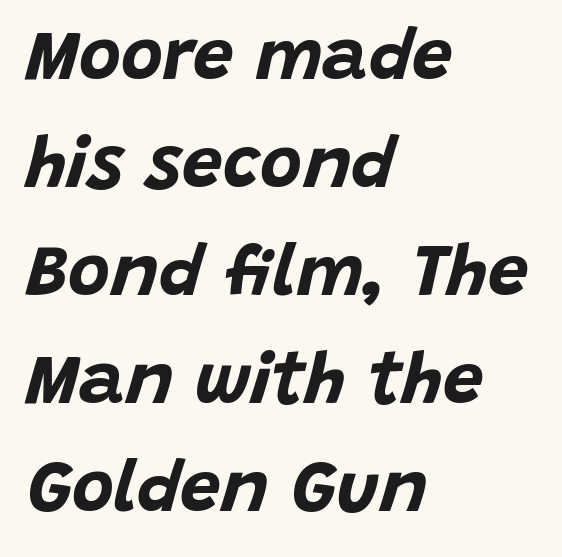
Note the varied advance widths — an 'i' is clearly narrower than an 'm'. In terms of letterspacing, this is plain default setting. Bold? Absolutely — the strokes are thick and heavy. Rendered with sloped, italic letterforms. Clear beneath every line of the passage. The line-height multiplier appears to be the usual default.
